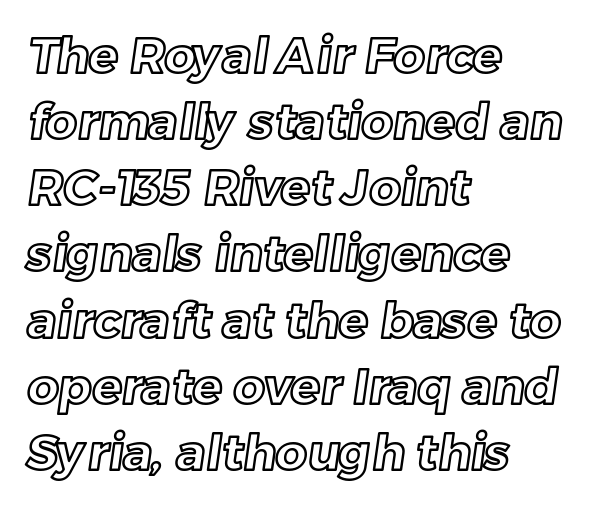
{"width": "normal", "x_height": "medium", "monospaced": "no", "underline": "no", "align": "left", "line_spacing": "normal", "line_spacing_ratio": 1.35, "letter_spacing": "normal", "letter_spacing_em": 0.0, "glyph_px": 49}
